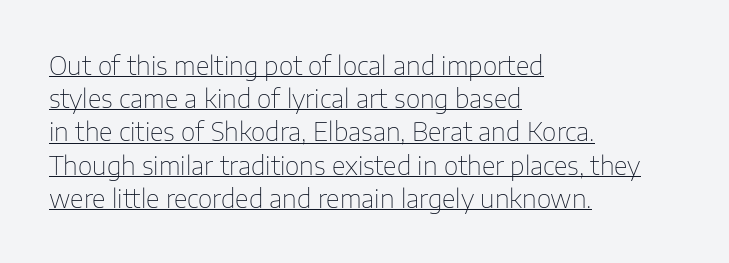
Q: Is the text bold? A: No.
Q: Is the text italic (slanted)? A: No, it is upright.
Q: Is the text underlined? A: Yes.
Q: How is the paragraph aligned? A: Left-aligned.
Q: Is the spacing between letters normal or unusually wide? A: Normal.
Q: Is the spacing between lines tight, normal or loose? A: Normal.
